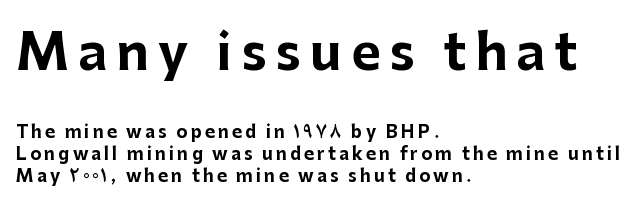
{"serif": "no", "italic": "no", "bold": "yes", "weight": "bold", "width": "normal", "stroke_contrast": "low", "x_height": "medium", "monospaced": "no", "underline": "no", "align": "left", "line_spacing": "normal", "line_spacing_ratio": 1.27, "larger_block": "first", "size_ratio": 2.94, "glyph_px": 50}
